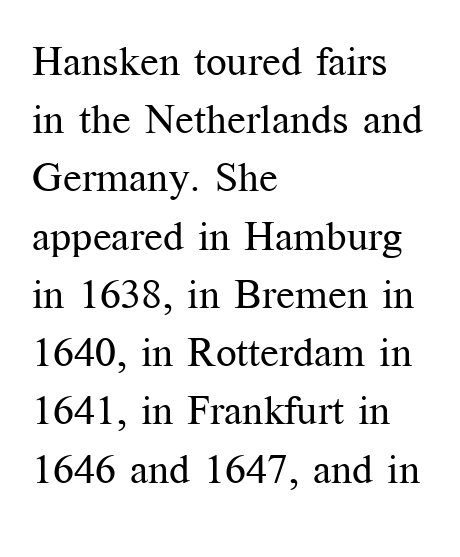
Q: Is the text bold? A: No.
Q: Is the text italic (slanted)? A: No, it is upright.
Q: Is the typeface a serif or a sans-serif typeface? A: Serif.
Q: Is the text underlined? A: No.
Q: How is the paragraph aligned? A: Left-aligned.
Q: Is the spacing between letters normal or unusually wide? A: Normal.
Q: Is the spacing between lines tight, normal or loose? A: Normal.
Q: Width (condensed, normal, or wide)? A: Normal.
Q: Stroke contrast? A: Medium.
Q: x-height? A: Medium.
Q: Monospaced? A: No.
